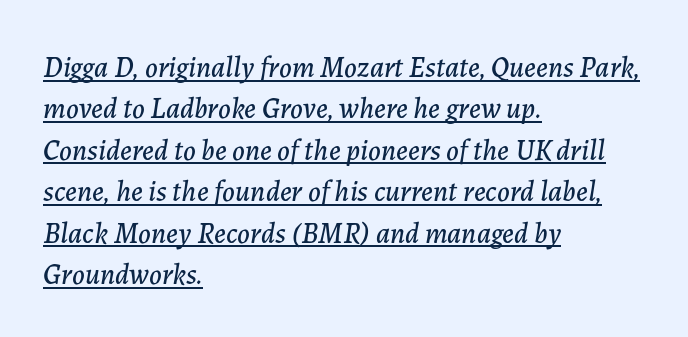
Vertically, the passage feels balanced, rows spaced as you'd expect. How are the letters spaced? Ordinarily, with no added tracking. Caption: multi-line text, flush left, ragged right. A baseline rule has been typeset under these characters. A typesetter would call this proportional, since set widths differ per character. Looking at the ascenders, they clearly lean.
